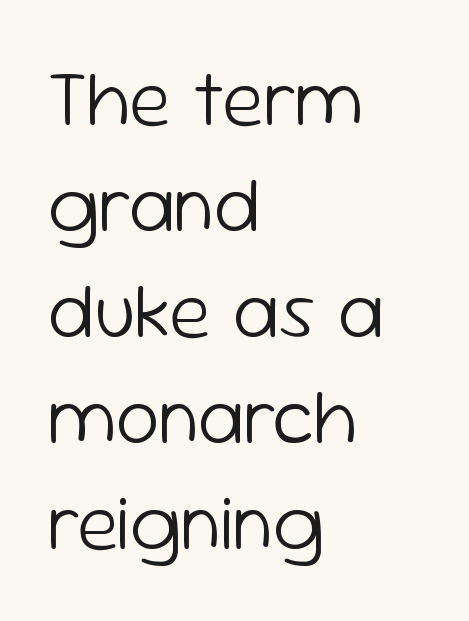
Q: Is the text bold? A: No.
Q: Is the text italic (slanted)? A: No, it is upright.
Q: Is the typeface a serif or a sans-serif typeface? A: Sans-serif.
Q: Is the text underlined? A: No.
Q: How is the paragraph aligned? A: Left-aligned.
Q: Is the spacing between letters normal or unusually wide? A: Normal.
Q: Is the spacing between lines tight, normal or loose? A: Normal.
Q: Width (condensed, normal, or wide)? A: Normal.
Q: Stroke contrast? A: Low.
Q: x-height? A: Medium.
Q: Monospaced? A: No.
